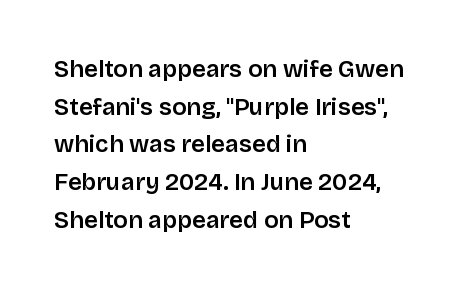
The image shows 24 px text type, upright; set left-aligned, normal line spacing (1.57x), normal letter spacing, not underlined.
